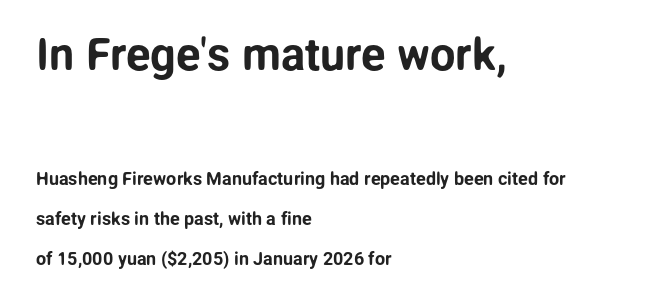
The image shows 45 px sans-serif type, upright; set left-aligned, loose line spacing (2.21x), normal letter spacing, not underlined; the first (top) block is 2.5x larger; low stroke contrast and a medium x-height.
